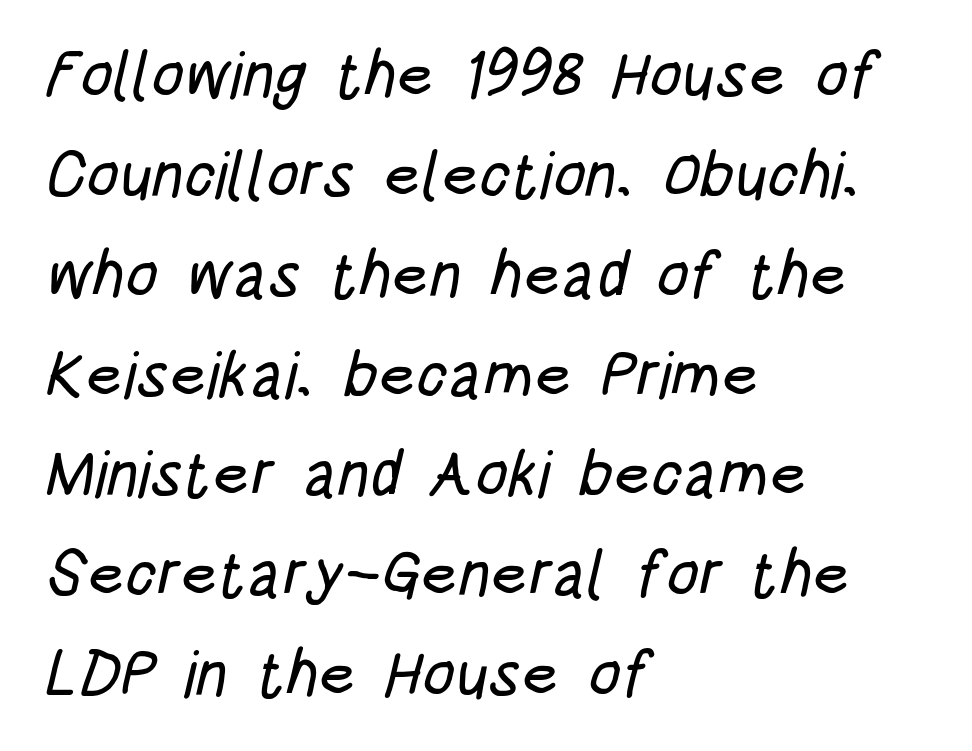
The image shows 64 px condensed sans-serif type; set left-aligned, normal line spacing (1.56x), normal letter spacing, not underlined; low stroke contrast and a large x-height.
